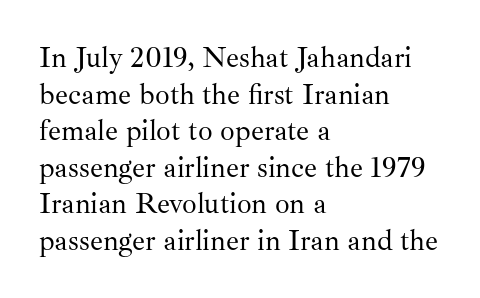
Q: Is the text bold? A: No.
Q: Is the text italic (slanted)? A: No, it is upright.
Q: Is the typeface a serif or a sans-serif typeface? A: Serif.
Q: Is the text underlined? A: No.
Q: How is the paragraph aligned? A: Left-aligned.
Q: Is the spacing between letters normal or unusually wide? A: Normal.
Q: Is the spacing between lines tight, normal or loose? A: Normal.
Q: Width (condensed, normal, or wide)? A: Normal.
Q: Stroke contrast? A: Medium.
Q: x-height? A: Small.
Q: Monospaced? A: No.
